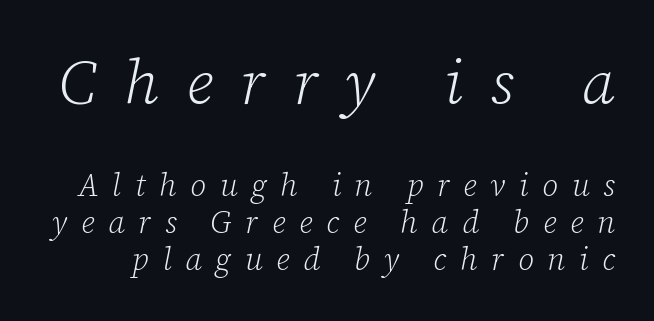
{"serif": "yes", "italic": "yes", "lean": "right", "slant_degrees": 12, "bold": "no", "weight": "light", "width": "normal", "stroke_contrast": "low", "x_height": "medium", "monospaced": "no", "underline": "no", "line_spacing_ratio": 1.2, "letter_spacing": "wide", "letter_spacing_em": 0.44, "larger_block": "first", "size_ratio": 2.0, "glyph_px": 62}
